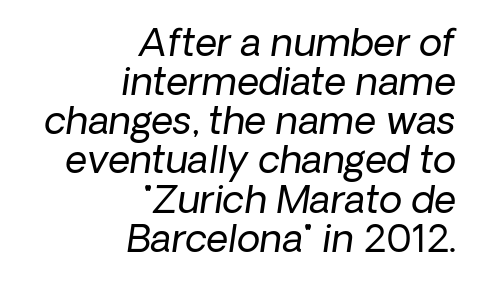
The image shows 38 px regular-weight sans-serif type; set right-aligned, tight line spacing (1.03x), normal letter spacing, not underlined; low stroke contrast and a medium x-height.
